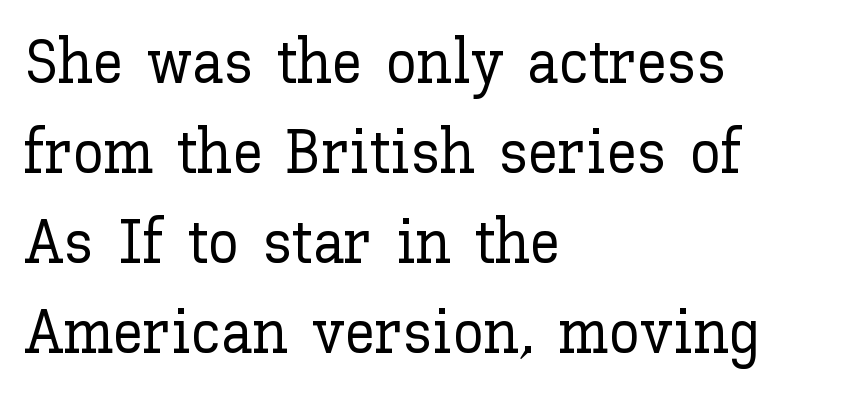
The image shows 62 px text type, upright; set left-aligned, normal line spacing (1.45x), normal letter spacing, not underlined; low stroke contrast and a medium x-height.
